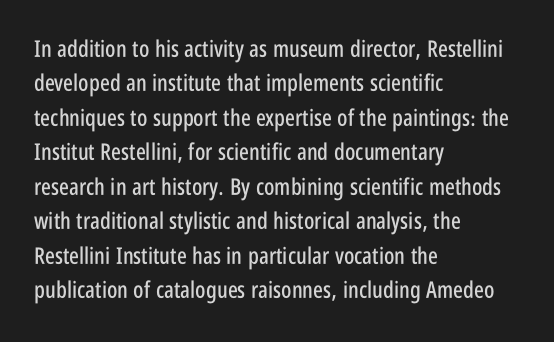
{"italic": "no", "underline": "no", "align": "left", "line_spacing": "normal", "line_spacing_ratio": 1.5, "letter_spacing": "normal", "letter_spacing_em": 0.0, "glyph_px": 23}
